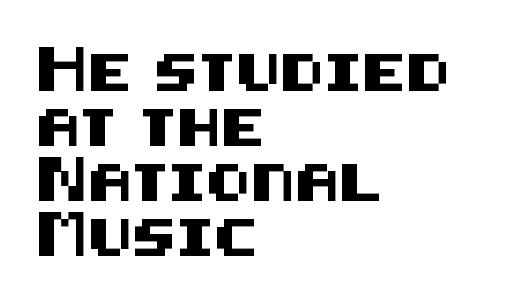
The image shows 37 px sans-serif type, upright; set left-aligned, normal line spacing (1.49x), normal letter spacing, not underlined; medium stroke contrast and a large x-height.
